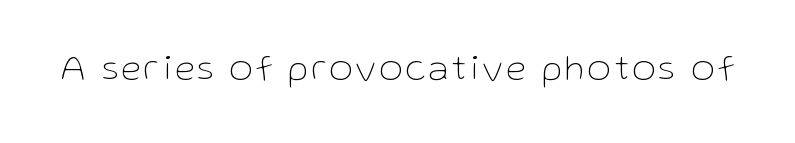
The image shows 36 px thin sans-serif type, upright; set not underlined; low stroke contrast and a medium x-height.
